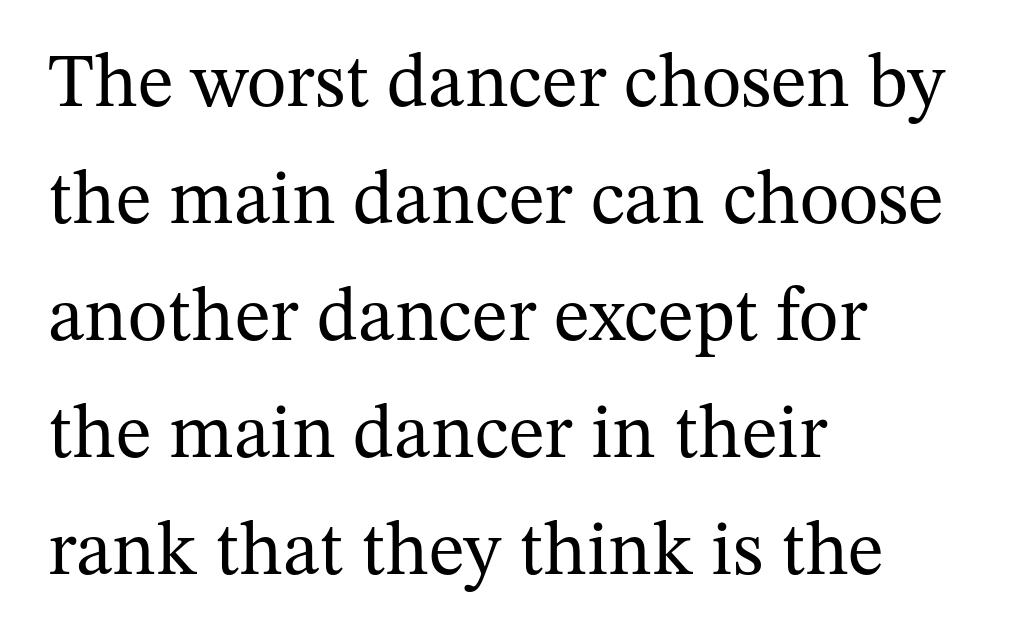
The lines in this sample share a left origin and differ only in where they stop. Small tapered or slab feet sit at the stroke ends, so this counts as serif. Glyph-to-glyph distance matches everyday printed text. The baseline area is clear. Looks like regular typesetting: each glyph gets only the width it needs.
